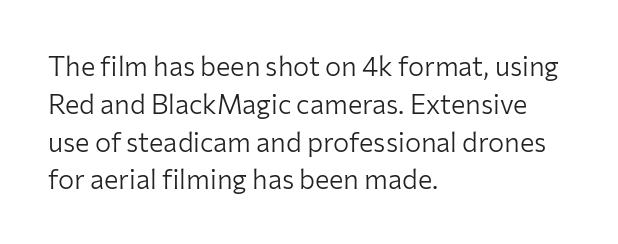
{"italic": "no", "bold": "no", "underline": "no", "align": "left", "line_spacing": "normal", "line_spacing_ratio": 1.4, "letter_spacing": "normal", "letter_spacing_em": 0.0, "glyph_px": 27}
